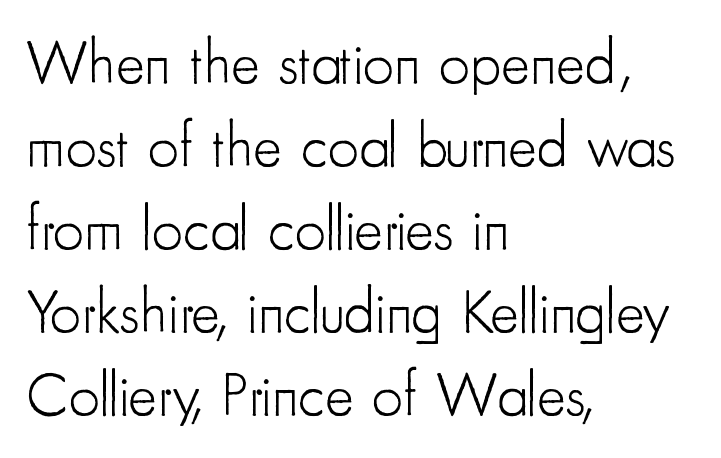
The image shows 61 px light, condensed sans-serif type, upright; set left-aligned, normal line spacing (1.36x), normal letter spacing, not underlined; low stroke contrast and a small x-height.
